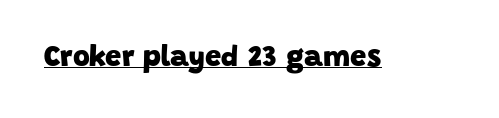
Q: Is the text bold? A: Yes.
Q: Is the typeface a serif or a sans-serif typeface? A: Sans-serif.
Q: Is the text underlined? A: Yes.
Q: Is the spacing between letters normal or unusually wide? A: Normal.
Q: Width (condensed, normal, or wide)? A: Normal.
Q: Stroke contrast? A: Low.
Q: x-height? A: Large.
Q: Monospaced? A: No.
